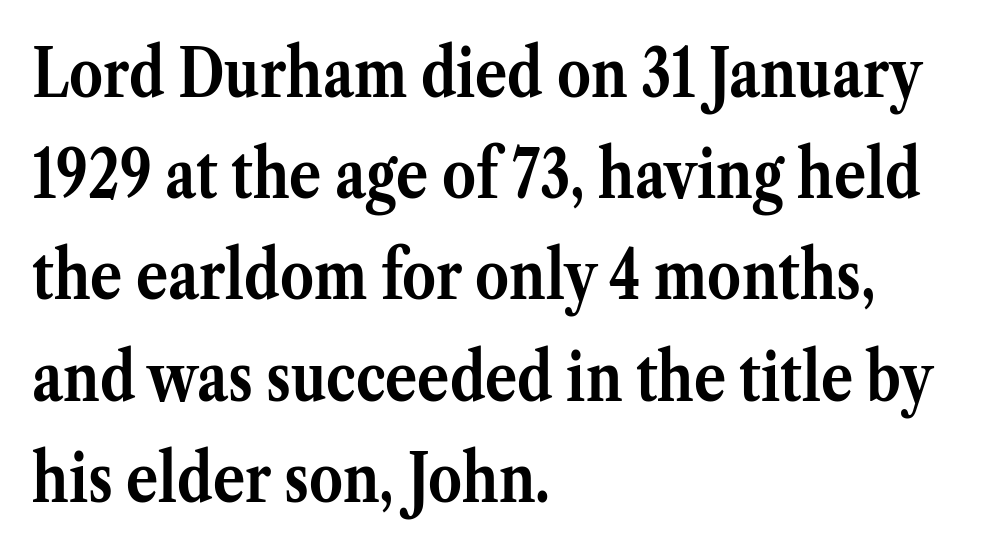
Q: Is the text bold? A: Yes.
Q: Is the text italic (slanted)? A: No, it is upright.
Q: Is the typeface a serif or a sans-serif typeface? A: Serif.
Q: Is the text underlined? A: No.
Q: How is the paragraph aligned? A: Left-aligned.
Q: Is the spacing between letters normal or unusually wide? A: Normal.
Q: Is the spacing between lines tight, normal or loose? A: Normal.
Q: Width (condensed, normal, or wide)? A: Normal.
Q: Stroke contrast? A: Medium.
Q: x-height? A: Medium.
Q: Monospaced? A: No.
